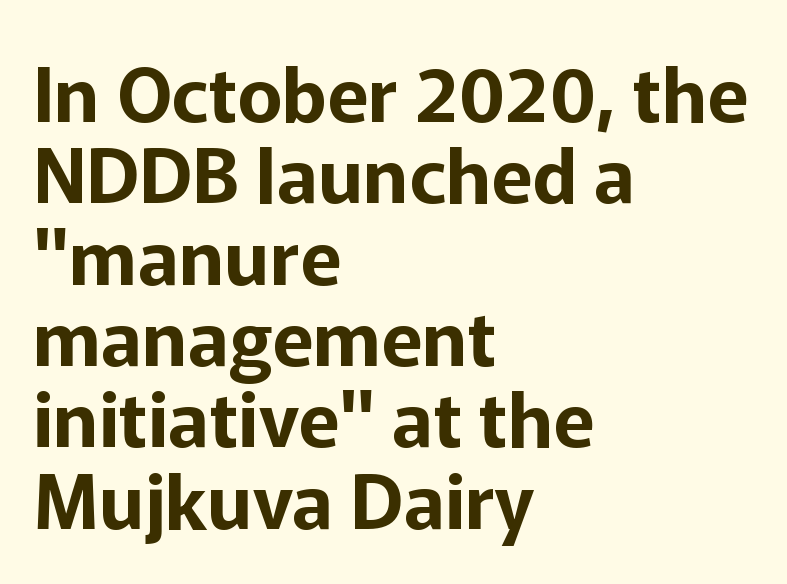
{"serif": "no", "italic": "no", "width": "normal", "stroke_contrast": "low", "x_height": "medium", "monospaced": "no", "underline": "no", "align": "left", "line_spacing": "tight", "line_spacing_ratio": 1.07, "letter_spacing": "normal", "letter_spacing_em": 0.0, "glyph_px": 76}
